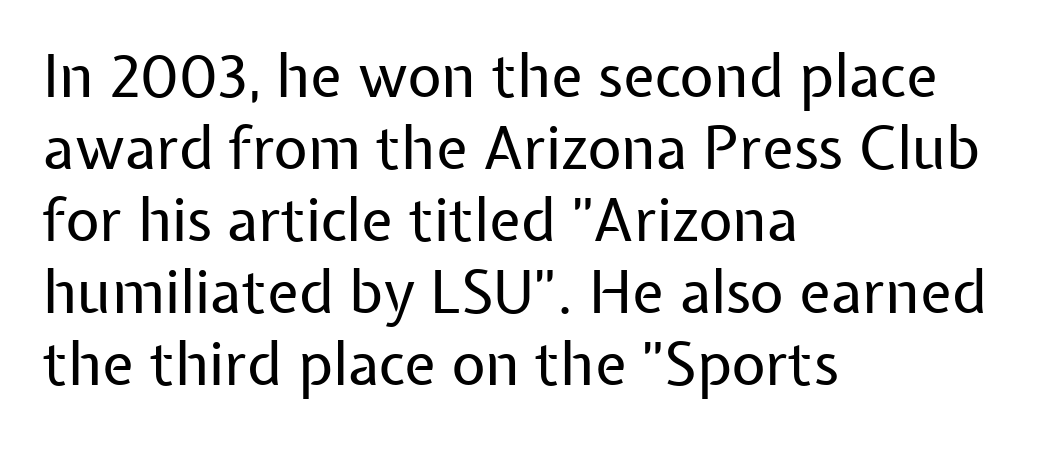
The image shows 59 px regular-weight sans-serif type, upright; set left-aligned, line spacing 1.22x, normal letter spacing, not underlined; low stroke contrast and a medium x-height.
